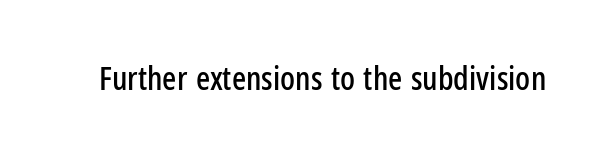
Q: Is the text italic (slanted)? A: No, it is upright.
Q: Is the typeface a serif or a sans-serif typeface? A: Sans-serif.
Q: Is the text underlined? A: No.
Q: Is the spacing between letters normal or unusually wide? A: Normal.
Q: Width (condensed, normal, or wide)? A: Condensed.
Q: Stroke contrast? A: Low.
Q: x-height? A: Medium.
Q: Monospaced? A: No.
